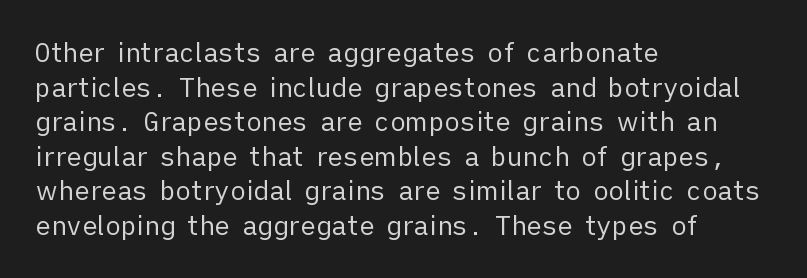
{"italic": "no", "bold": "no", "underline": "no", "align": "left", "line_spacing": "normal", "line_spacing_ratio": 1.33, "letter_spacing": "normal", "letter_spacing_em": 0.0, "glyph_px": 26}
